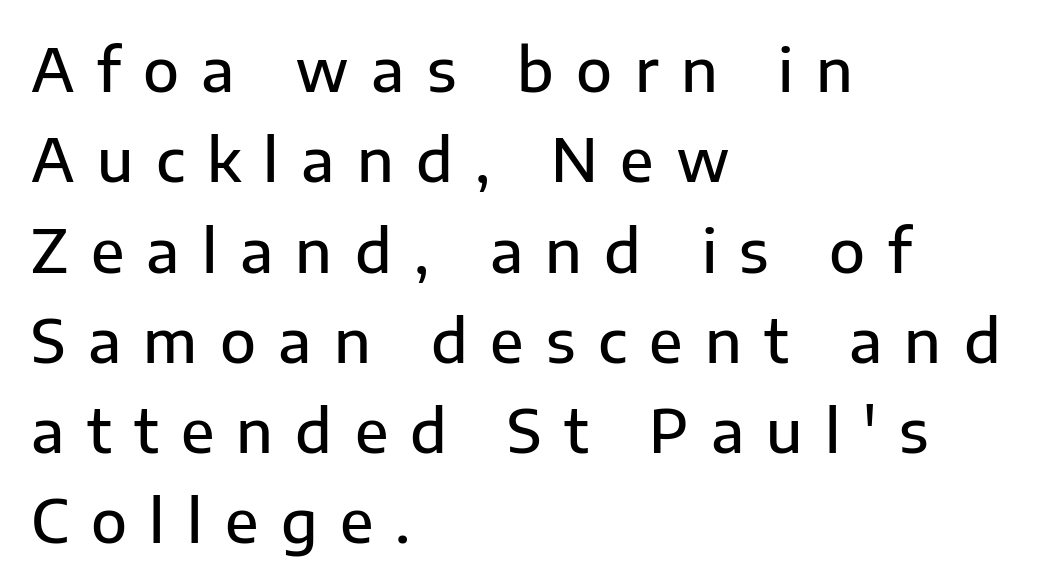
{"serif": "no", "italic": "no", "bold": "semi", "weight": "semibold", "width": "normal", "stroke_contrast": "low", "x_height": "medium", "monospaced": "no", "underline": "no", "align": "left", "line_spacing": "normal", "line_spacing_ratio": 1.53, "letter_spacing": "wide", "letter_spacing_em": 0.38, "glyph_px": 59}
